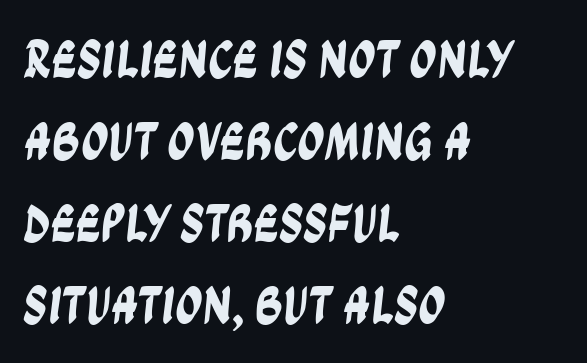
The image shows 54 px condensed sans-serif type; set left-aligned, normal line spacing (1.52x), normal letter spacing, not underlined; low stroke contrast and a large x-height.
